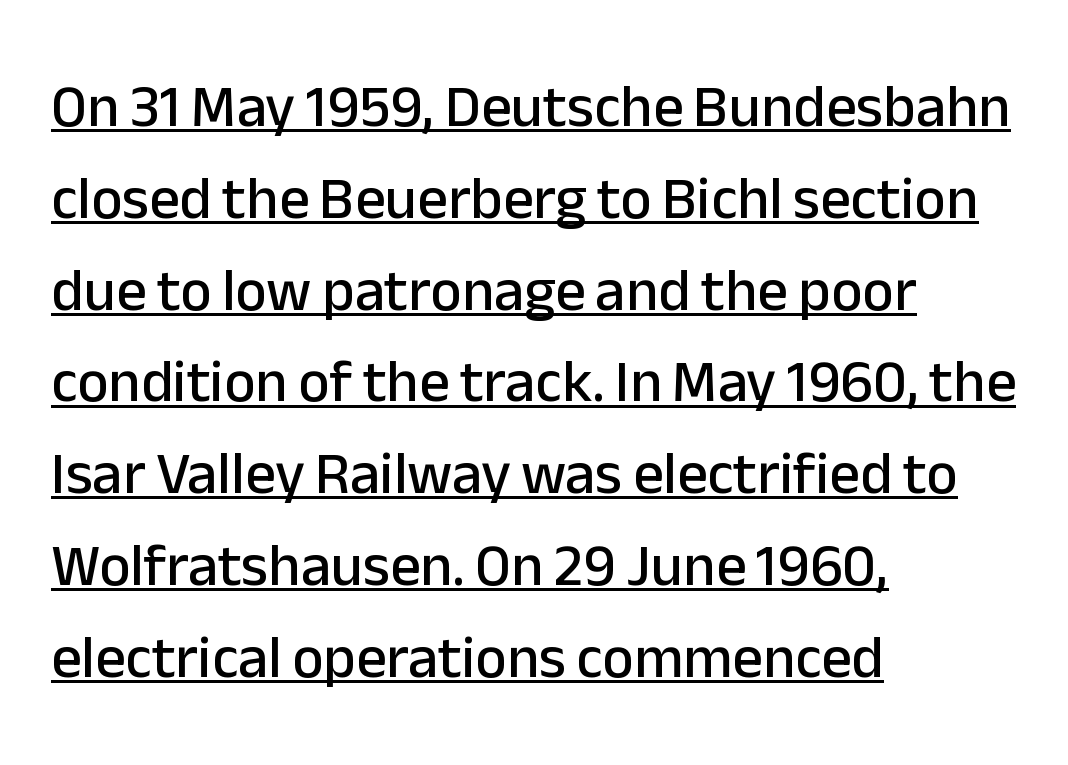
This rendering uses left alignment, leaving the right contour irregular. Typographically, this falls in the sans-serif category. Character widths vary here, with narrow letters taking less room than wide ones. Ascenders rise straight up at ninety degrees. In terms of leading, this rendering sits right in the middle.
